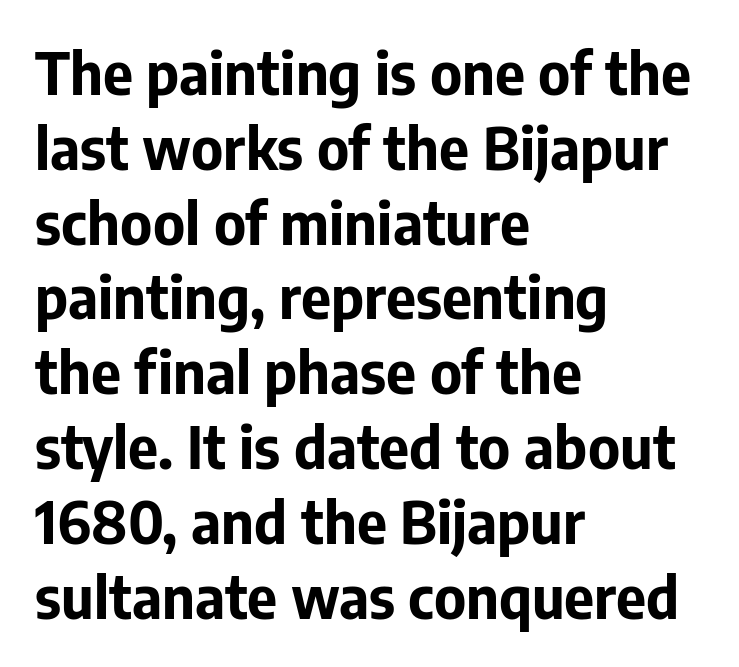
Q: Is the text bold? A: Yes.
Q: Is the text italic (slanted)? A: No, it is upright.
Q: Is the typeface a serif or a sans-serif typeface? A: Sans-serif.
Q: Is the text underlined? A: No.
Q: How is the paragraph aligned? A: Left-aligned.
Q: Is the spacing between letters normal or unusually wide? A: Normal.
Q: Is the spacing between lines tight, normal or loose? A: Normal.
Q: Width (condensed, normal, or wide)? A: Normal.
Q: Stroke contrast? A: Low.
Q: x-height? A: Medium.
Q: Monospaced? A: No.
